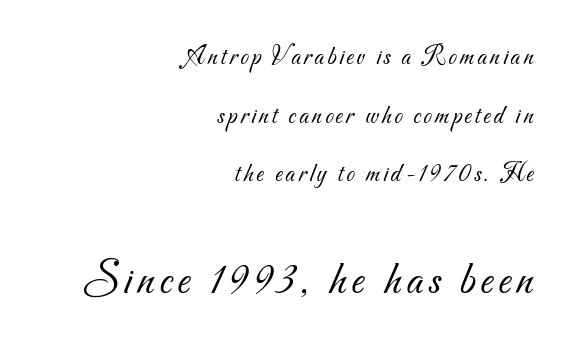
{"serif": "no", "bold": "no", "weight": "light", "width": "normal", "stroke_contrast": "medium", "x_height": "small", "monospaced": "no", "underline": "no", "align": "right", "line_spacing": "loose", "line_spacing_ratio": 2.17, "larger_block": "second", "size_ratio": 1.74, "glyph_px": 47}
